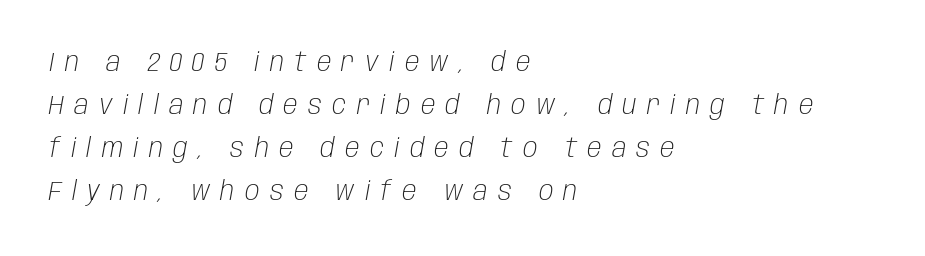
{"italic": "yes", "lean": "right", "slant_degrees": 10, "bold": "no", "underline": "no", "align": "left", "line_spacing": "normal", "line_spacing_ratio": 1.59, "letter_spacing": "wide", "letter_spacing_em": 0.38, "glyph_px": 27}
